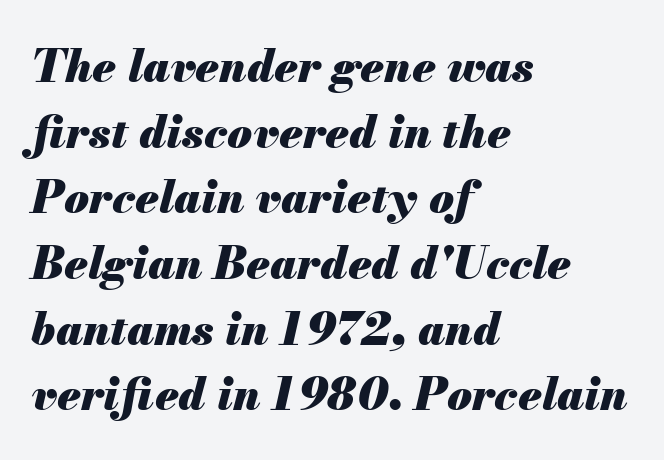
The image shows 45 px heavy type, italic (leaning right); set left-aligned, normal line spacing (1.46x), normal letter spacing, not underlined; medium stroke contrast and a small x-height.
